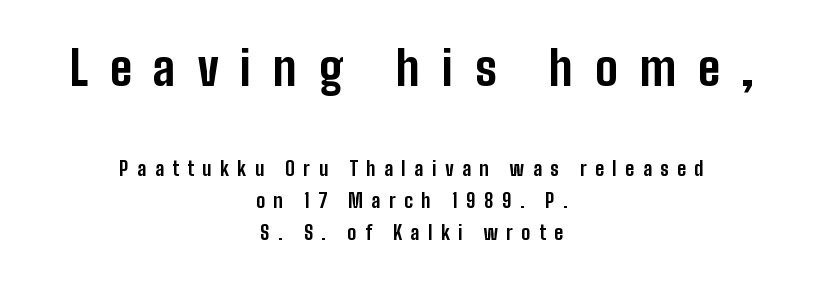
This sample has the flowing, uneven cadence of proportional lettering. Look at the stroke-to-counter ratio: heavy, a bold. Posture: straight, roman, zero tilt. Look at the bottom of the vertical strokes: they stop flat, with no serifs.
